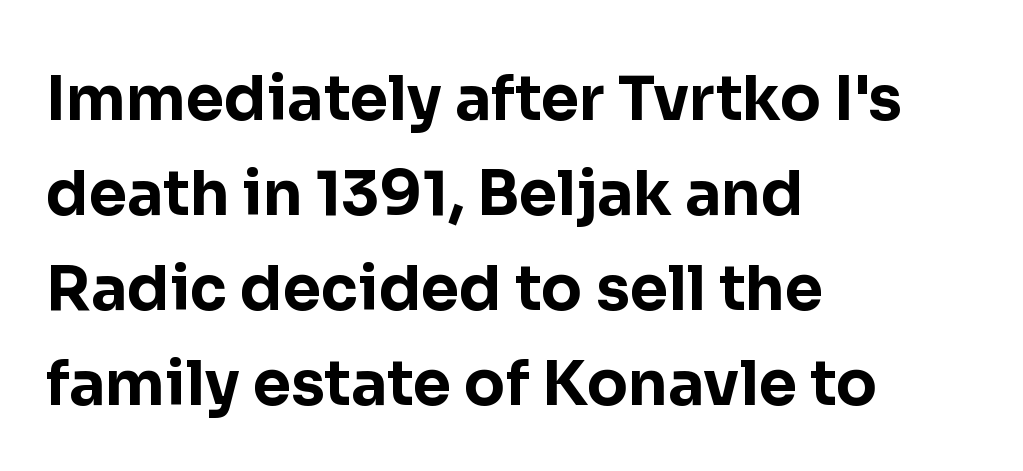
Q: Is the text bold? A: Yes.
Q: Is the text italic (slanted)? A: No, it is upright.
Q: Is the typeface a serif or a sans-serif typeface? A: Sans-serif.
Q: Is the text underlined? A: No.
Q: How is the paragraph aligned? A: Left-aligned.
Q: Is the spacing between letters normal or unusually wide? A: Normal.
Q: Is the spacing between lines tight, normal or loose? A: Normal.
Q: Width (condensed, normal, or wide)? A: Normal.
Q: Stroke contrast? A: Low.
Q: x-height? A: Medium.
Q: Monospaced? A: No.
